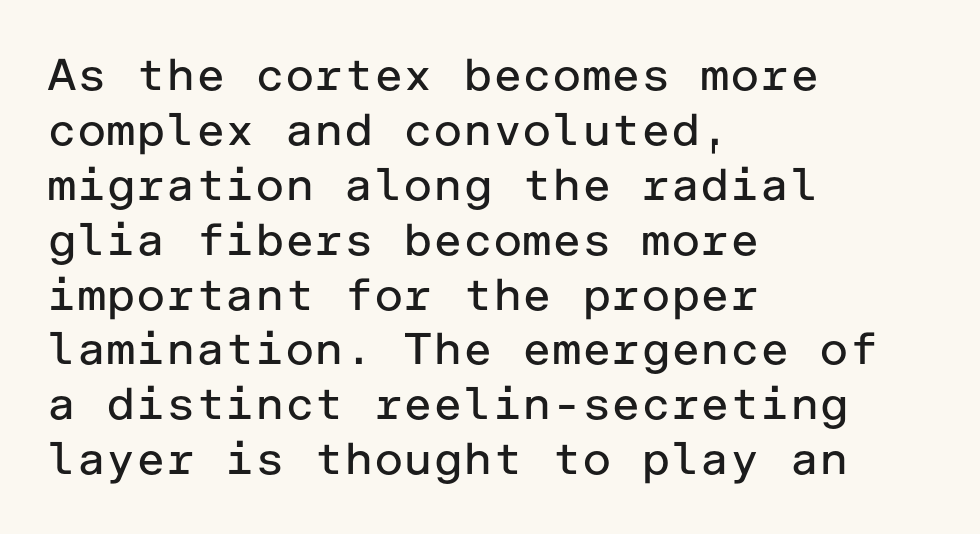
The strokes carry an ordinary text weight at most. In CSS terms this would be text-align: left. The line texture is even and compact thanks to regular tracking. Note: no serifs on the glyphs. This sample uses an upright cut, with every glyph sitting square on the baseline. Anything drawn beneath the words? Only blank space.
